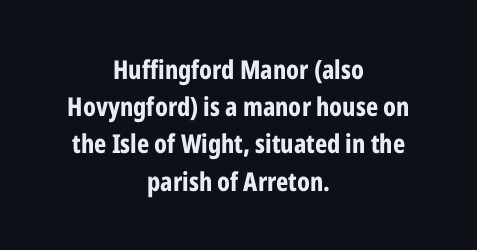
{"italic": "no", "bold": "yes", "underline": "no", "align": "center", "line_spacing": "normal", "line_spacing_ratio": 1.43, "letter_spacing": "normal", "letter_spacing_em": 0.0, "glyph_px": 26}
